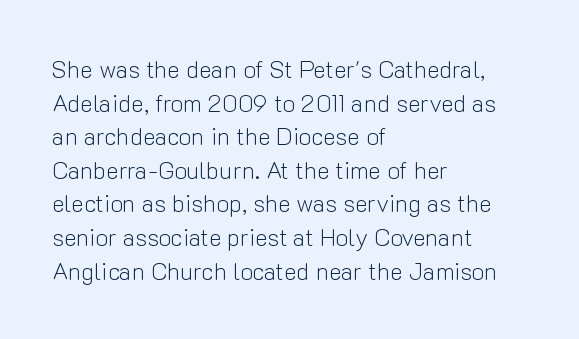
Does the copy run flush right? No — it runs flush left. Does extra space separate the letters? No, they use regular spacing. The letters look calm and open, with moderate or lighter stems. Beneath every word, the page is bare. Normally led — the rows are evenly, conventionally spaced.
